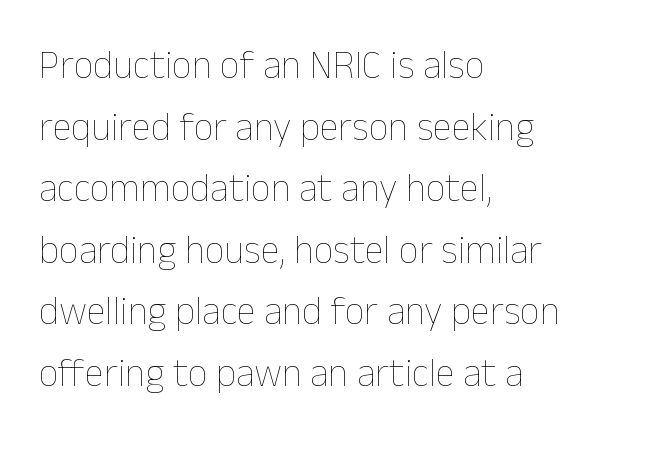
The image shows 39 px thin type, upright; set left-aligned, normal line spacing (1.58x), normal letter spacing, not underlined; low stroke contrast and a medium x-height.
